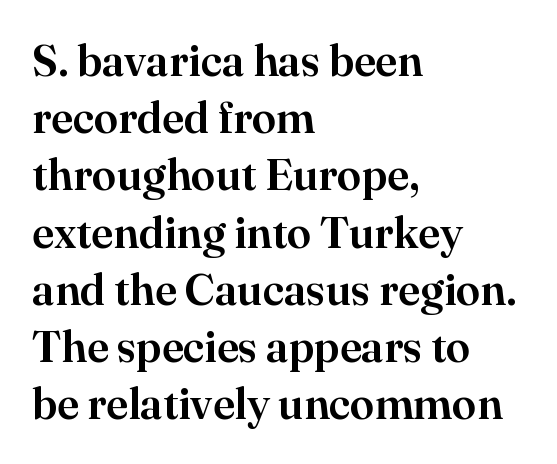
Q: Is the text italic (slanted)? A: No, it is upright.
Q: Is the typeface a serif or a sans-serif typeface? A: Serif.
Q: Is the text underlined? A: No.
Q: How is the paragraph aligned? A: Left-aligned.
Q: Is the spacing between letters normal or unusually wide? A: Normal.
Q: Is the spacing between lines tight, normal or loose? A: Normal.
Q: Width (condensed, normal, or wide)? A: Normal.
Q: Stroke contrast? A: High.
Q: x-height? A: Small.
Q: Monospaced? A: No.
